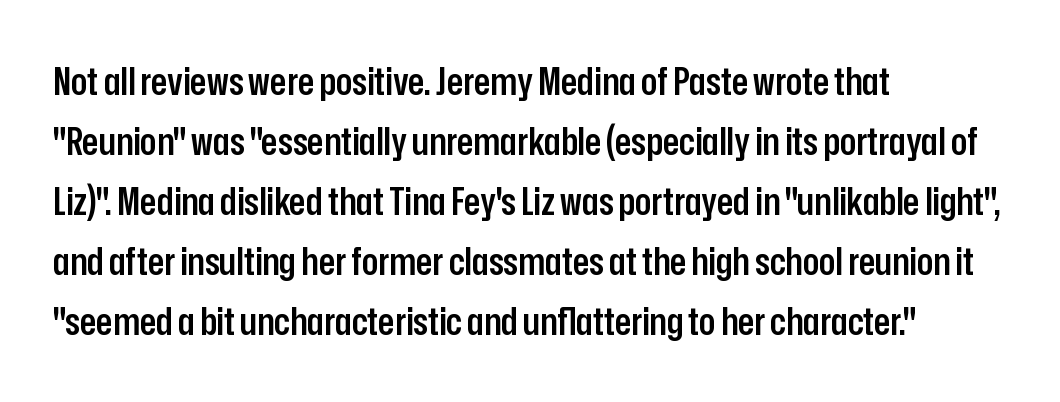
{"serif": "no", "italic": "no", "bold": "semi", "weight": "semibold", "width": "condensed", "stroke_contrast": "low", "x_height": "medium", "monospaced": "no", "underline": "no", "align": "left", "line_spacing": "normal", "line_spacing_ratio": 1.58, "letter_spacing": "normal", "letter_spacing_em": 0.0, "glyph_px": 38}
